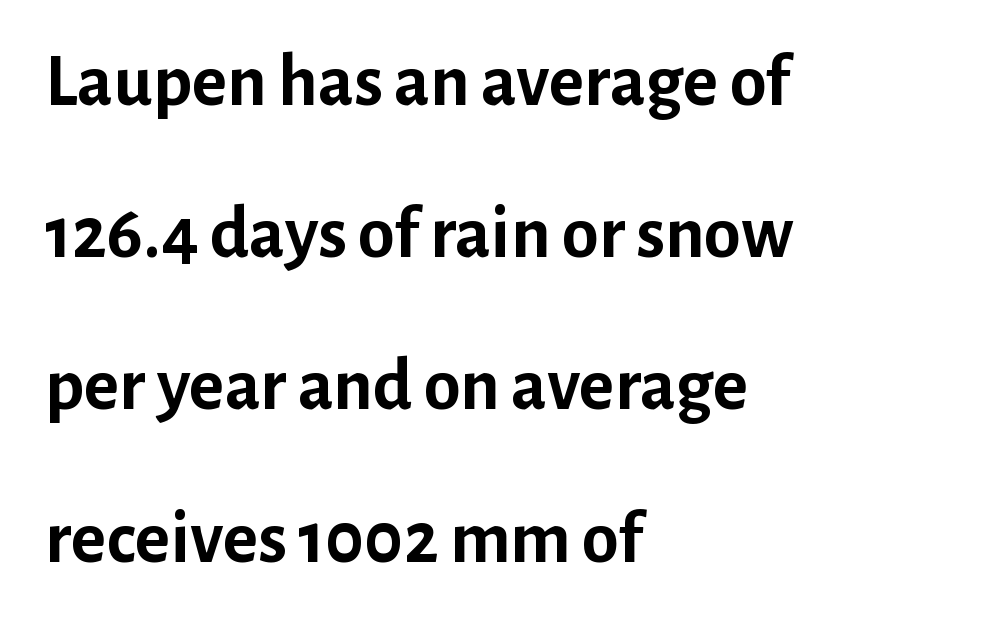
{"serif": "no", "italic": "no", "bold": "yes", "weight": "semibold", "width": "normal", "stroke_contrast": "low", "x_height": "medium", "monospaced": "no", "underline": "no", "align": "left", "line_spacing": "loose", "line_spacing_ratio": 2.03, "letter_spacing": "normal", "letter_spacing_em": 0.0, "glyph_px": 75}
